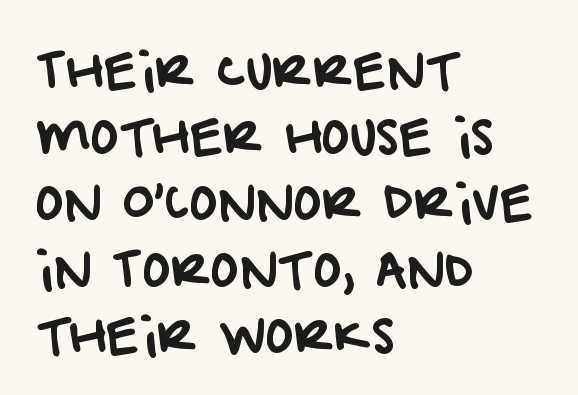
A typesetter would call this leading conventional body-copy spacing. Where is the straight margin? On the left. Quick note: underline off. A sans-serif font was chosen for this passage. The rendering keeps characters at their native spacing.
